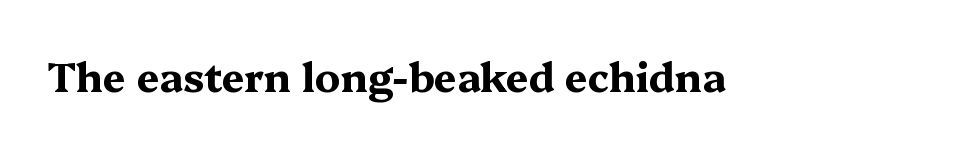
The image shows 40 px bold, wide serif type, upright; set normal letter spacing, not underlined; medium stroke contrast and a medium x-height.
